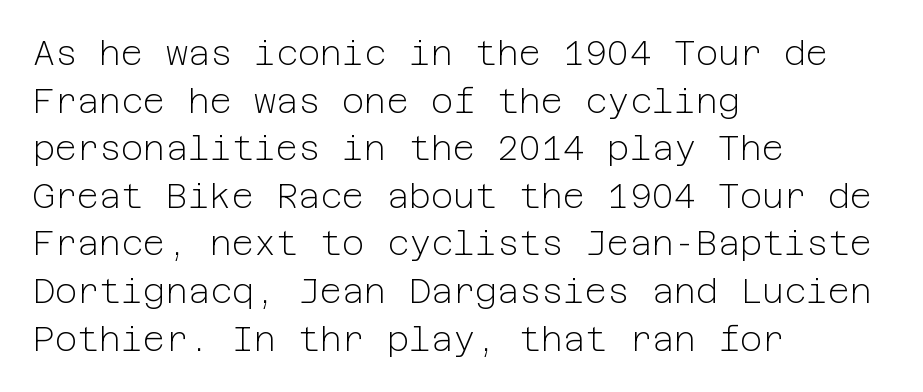
Each line starts at the same left margin while the right side varies. Has an underline been added? It has not. How would I describe the line gaps? Plain and ordinary. I'd call this a sans setting — the letters go barefoot. The face used here is rendered with its standard letterfit.
